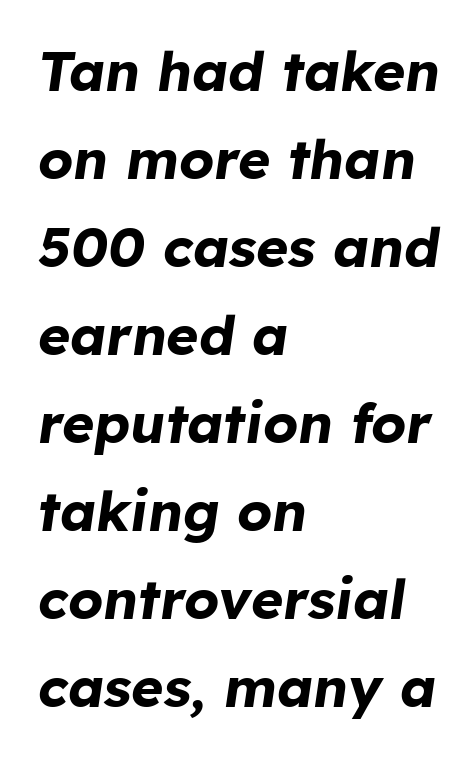
The image shows 55 px bold type, italic (leaning right); set left-aligned, normal line spacing (1.6x), normal letter spacing, not underlined; low stroke contrast and a medium x-height.
